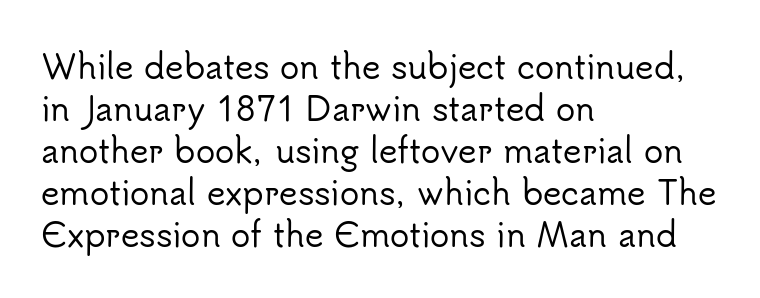
The image shows 32 px sans-serif type, upright; set left-aligned, normal line spacing (1.31x), normal letter spacing, not underlined; low stroke contrast and a small x-height.
